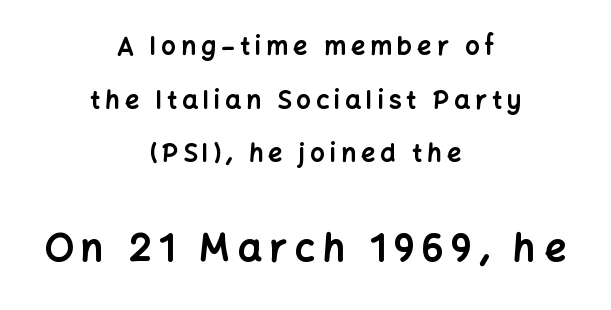
The lower block of text is set noticeably larger than the block above it. Stroke terminals: plain, sans-serif. Typesetter's note: full bold, strokes at maximum text heaviness. No italicization has been applied; the sample stays upright.
